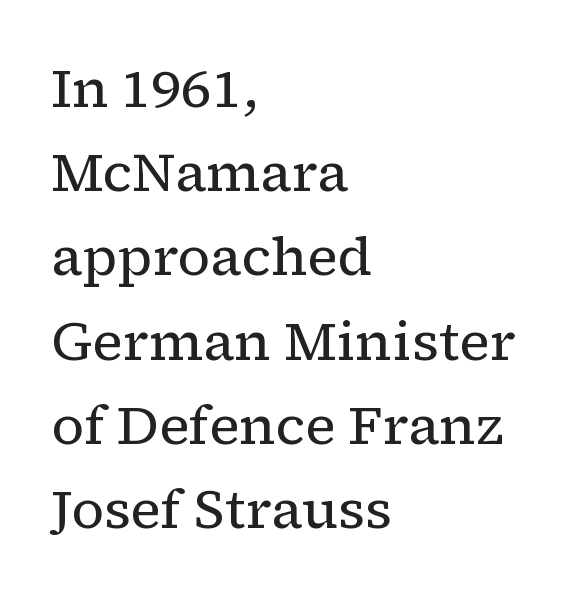
Q: Is the text bold? A: No.
Q: Is the text italic (slanted)? A: No, it is upright.
Q: Is the typeface a serif or a sans-serif typeface? A: Serif.
Q: Is the text underlined? A: No.
Q: How is the paragraph aligned? A: Left-aligned.
Q: Is the spacing between letters normal or unusually wide? A: Normal.
Q: Is the spacing between lines tight, normal or loose? A: Normal.
Q: Width (condensed, normal, or wide)? A: Normal.
Q: Stroke contrast? A: Low.
Q: x-height? A: Medium.
Q: Monospaced? A: No.
